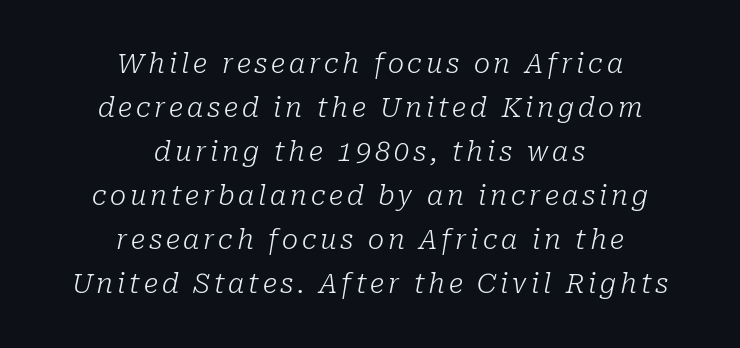
The image shows 27 px text type, italic (leaning right); set centered, normal line spacing (1.63x), not underlined.
